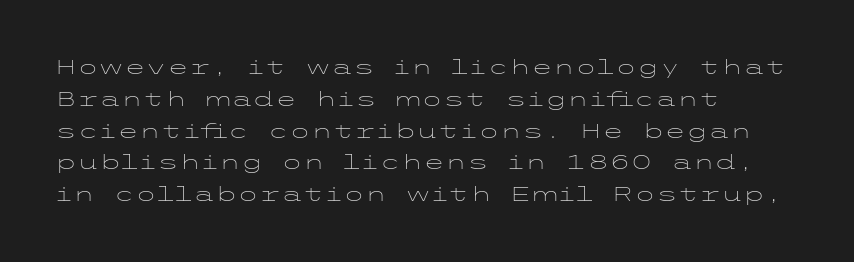
This is not heavy type; no bold has been used. Tracking here is standard; glyphs follow each other at the usual distance. Horizontal bands of white between lines are of average thickness. Underlining? Definitely not there. A student would call this left alignment; a typographer would say flush left, rag right.
